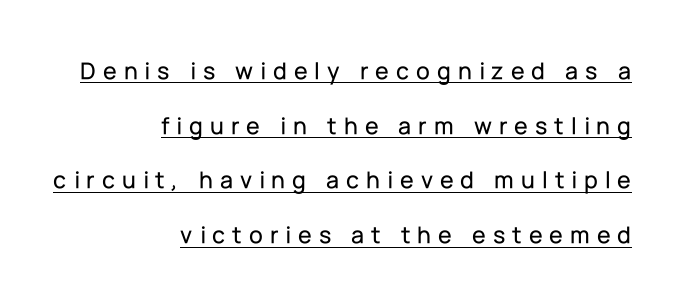
The image shows 25 px text type, upright; set right-aligned, loose line spacing (2.19x), unusually wide letter spacing (+0.28 em), underlined.
